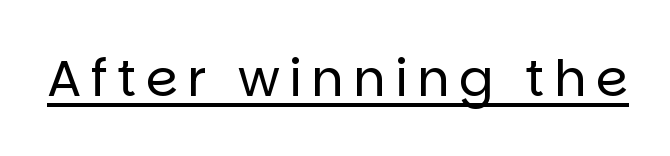
{"serif": "no", "italic": "no", "bold": "no", "weight": "regular", "width": "normal", "stroke_contrast": "low", "x_height": "large", "monospaced": "no", "underline": "yes", "glyph_px": 51}
